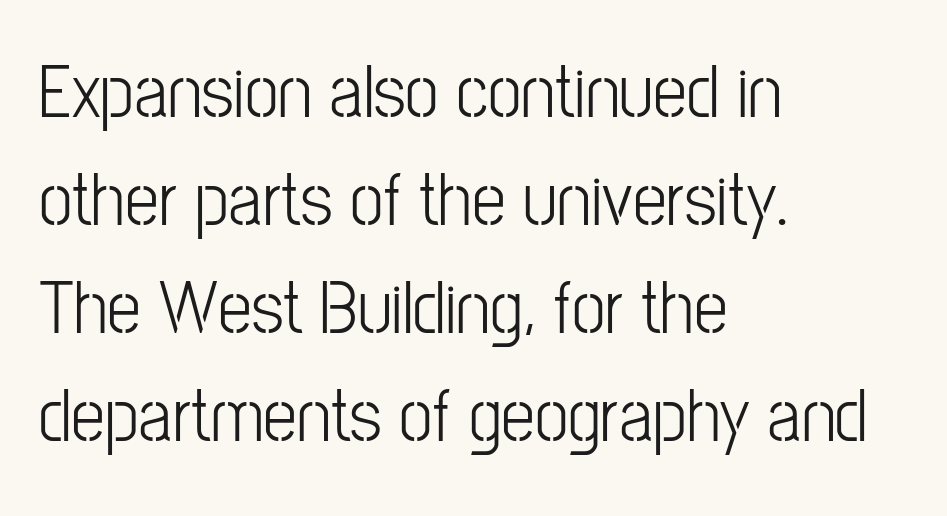
The text block is weighted toward the left margin, trailing off unevenly rightward. The space directly below the letters is spotless. The line texture is even and compact thanks to regular tracking. No heavy texture on the line: the type isn't bold. Ascenders rise straight up at ninety degrees.
